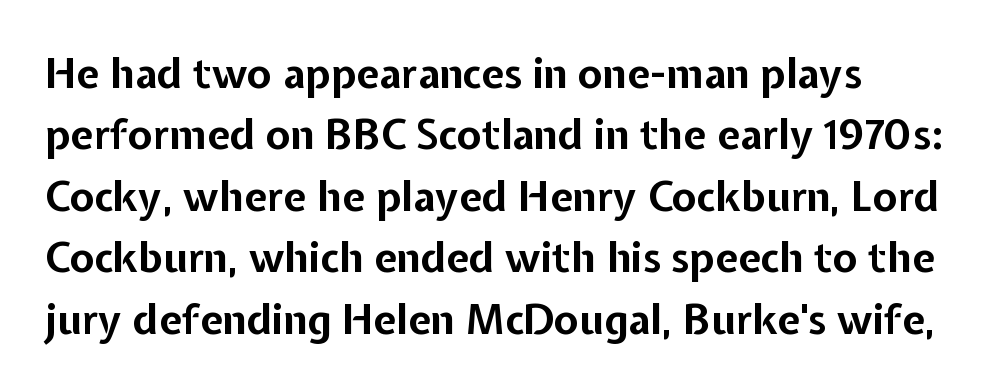
{"serif": "no", "italic": "no", "bold": "yes", "weight": "bold", "width": "normal", "stroke_contrast": "low", "x_height": "medium", "monospaced": "no", "underline": "no", "line_spacing": "normal", "line_spacing_ratio": 1.5, "letter_spacing": "normal", "letter_spacing_em": 0.0, "glyph_px": 41}
